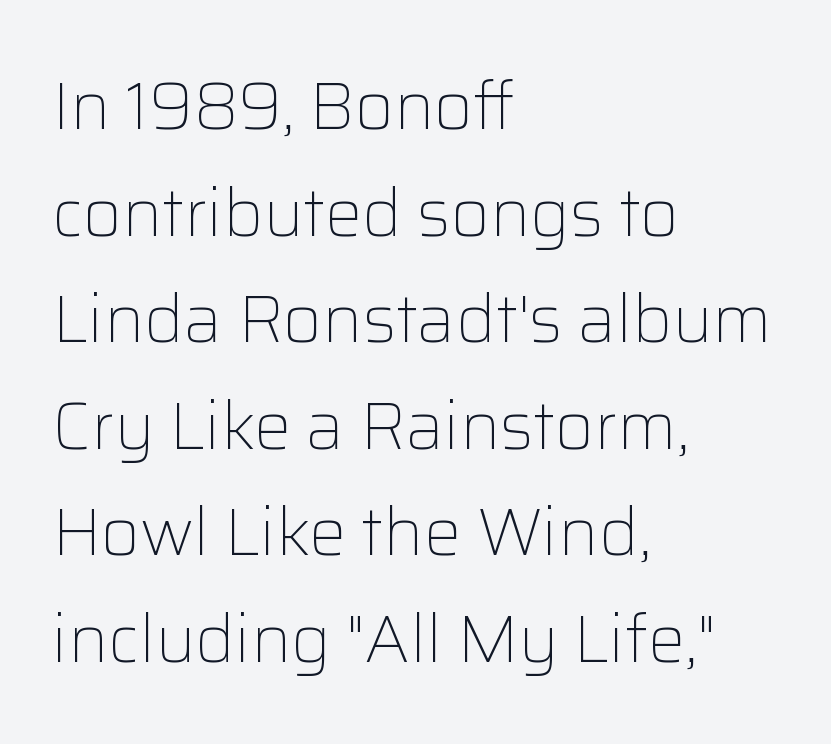
{"serif": "no", "italic": "no", "bold": "no", "weight": "light", "width": "normal", "stroke_contrast": "low", "x_height": "medium", "monospaced": "no", "underline": "no", "align": "left", "line_spacing": "normal", "line_spacing_ratio": 1.59, "letter_spacing": "normal", "letter_spacing_em": 0.0, "glyph_px": 67}
